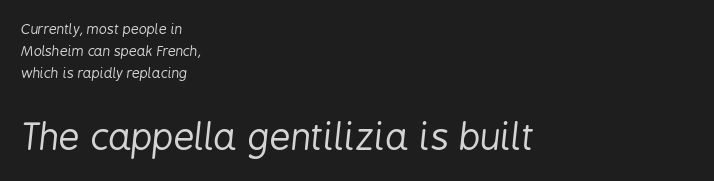
{"italic": "yes", "lean": "right", "slant_degrees": 6, "bold": "no", "weight": "regular", "width": "condensed", "stroke_contrast": "low", "x_height": "medium", "monospaced": "no", "underline": "no", "align": "left", "line_spacing": "normal", "line_spacing_ratio": 1.56, "letter_spacing": "normal", "letter_spacing_em": 0.0, "larger_block": "second", "size_ratio": 2.64, "glyph_px": 37}
